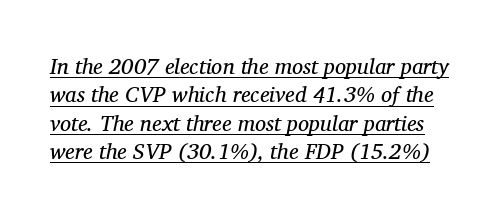
Q: Is the text bold? A: No.
Q: Is the text italic (slanted)? A: Yes, it leans right by about 11 degrees.
Q: Is the text underlined? A: Yes.
Q: Is the spacing between letters normal or unusually wide? A: Normal.
Q: Is the spacing between lines tight, normal or loose? A: Normal.
